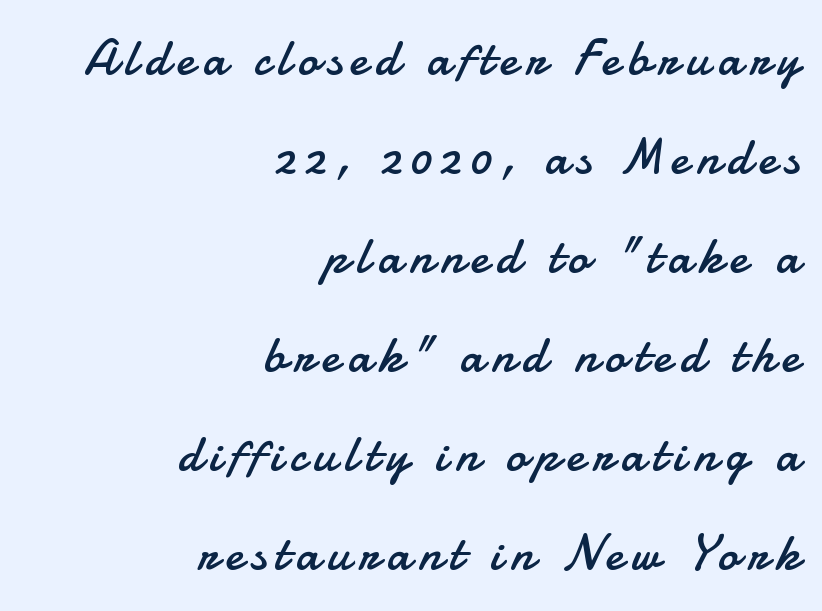
The image shows 50 px regular-weight sans-serif type; set right-aligned, loose line spacing (1.98x), not underlined; low stroke contrast and a small x-height.
